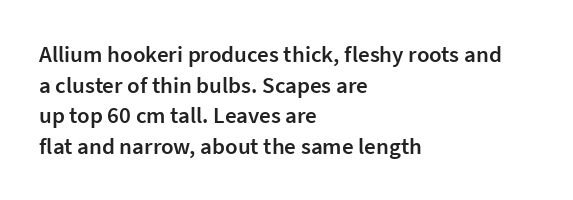
Q: Is the text bold? A: Semi-bold.
Q: Is the text italic (slanted)? A: No, it is upright.
Q: Is the text underlined? A: No.
Q: How is the paragraph aligned? A: Left-aligned.
Q: Is the spacing between letters normal or unusually wide? A: Normal.
Q: Is the spacing between lines tight, normal or loose? A: Normal.
